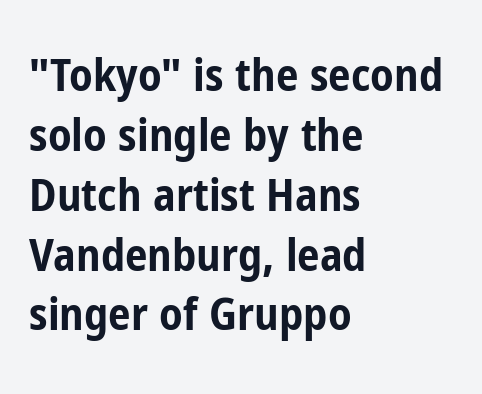
Q: Is the text bold? A: Yes.
Q: Is the text italic (slanted)? A: No, it is upright.
Q: Is the typeface a serif or a sans-serif typeface? A: Sans-serif.
Q: Is the text underlined? A: No.
Q: How is the paragraph aligned? A: Left-aligned.
Q: Is the spacing between letters normal or unusually wide? A: Normal.
Q: Is the spacing between lines tight, normal or loose? A: Normal.
Q: Width (condensed, normal, or wide)? A: Condensed.
Q: Stroke contrast? A: Low.
Q: x-height? A: Medium.
Q: Monospaced? A: No.
